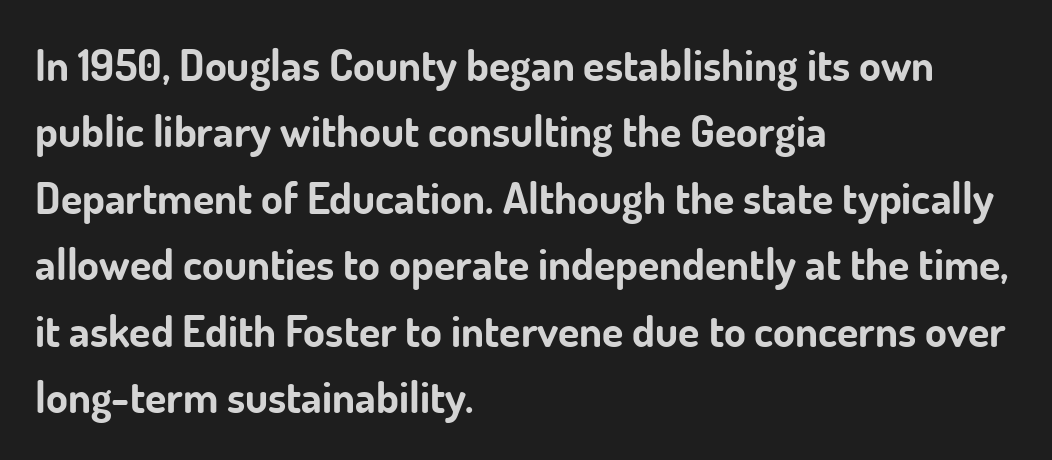
The image shows 44 px bold sans-serif type, upright; set left-aligned, normal line spacing (1.51x), normal letter spacing, not underlined; low stroke contrast and a small x-height.
